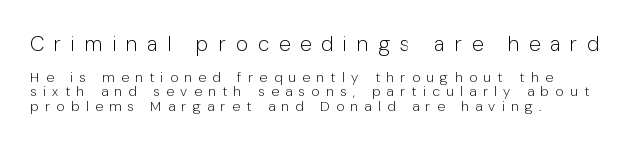
Top chunk: large. Bottom chunk: small. Quick note: not italic, upright. Words appear elongated and porous because spacing is wide. Tightly led — the rows are bunched.
